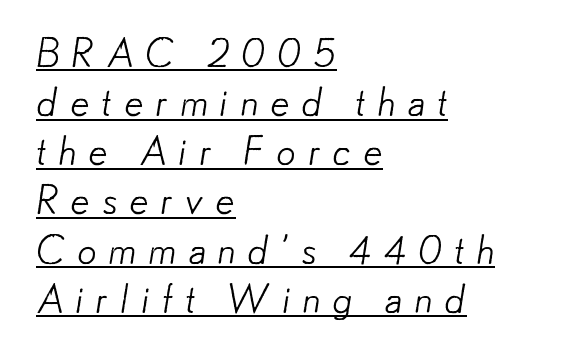
Heaviness? Minimal to ordinary, like unemphasized prose. Tracking here is generous; glyphs stand well apart from one another. Teacher's note: observe the even left margin — that is flush-left alignment. One glance says typical: line gaps are just what's usual. Type style note: lacks serifs. The rendering uses natural spacing where letterforms have individual widths.
